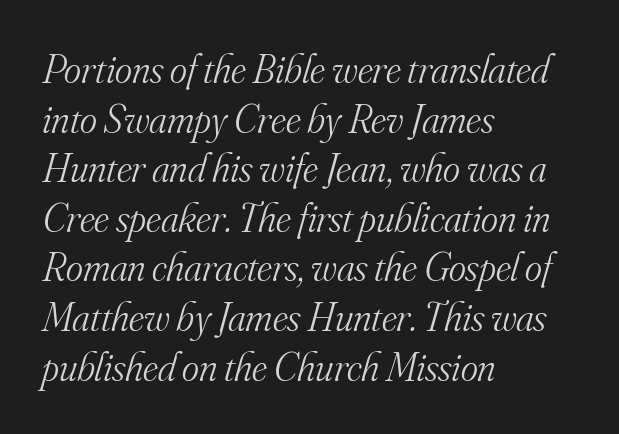
{"serif": "yes", "italic": "yes", "lean": "right", "slant_degrees": 16, "bold": "no", "weight": "light", "width": "normal", "stroke_contrast": "medium", "x_height": "small", "monospaced": "no", "underline": "no", "align": "left", "line_spacing_ratio": 1.21, "letter_spacing": "normal", "letter_spacing_em": 0.0, "glyph_px": 41}
